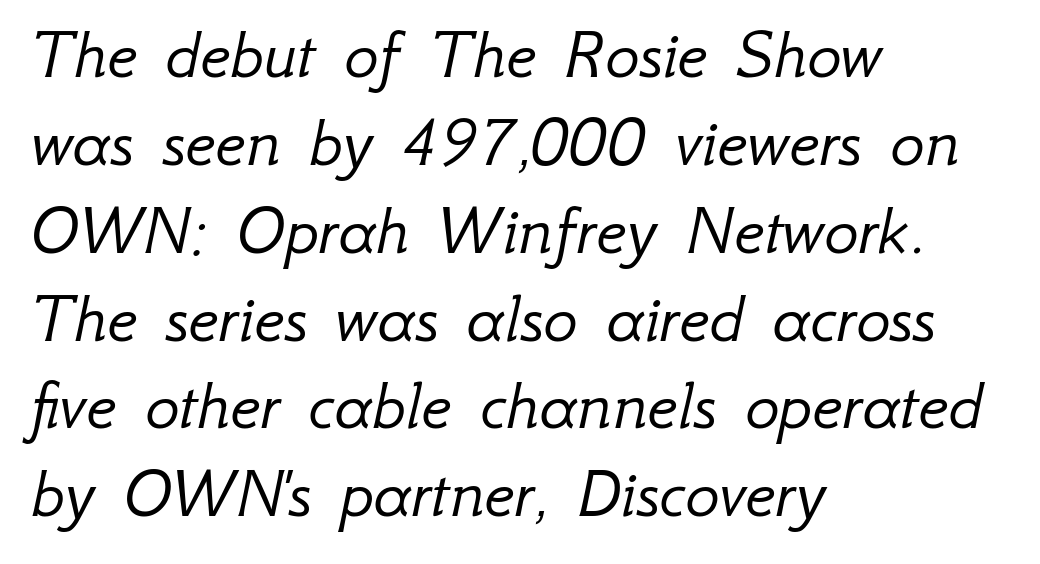
The image shows 72 px light type, italic (leaning right); set left-aligned, line spacing 1.22x, normal letter spacing, not underlined; low stroke contrast and a small x-height.
